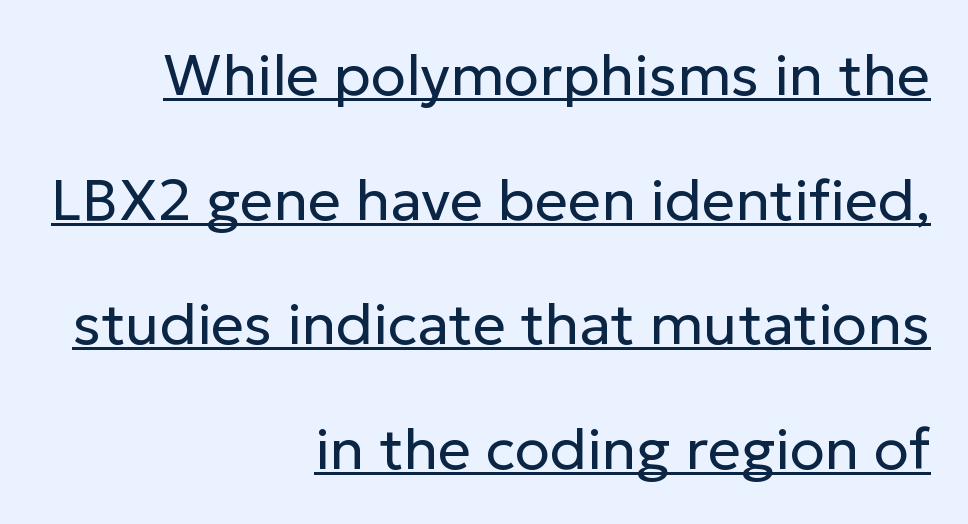
Compared with a typical body face, this is equally light or lighter still. Quick note: not italic, upright. Typeset ragged left — the right edge is the straight one. Interline gaps are noticeably wide in this sample. The characters display no serif detailing; their extremities are plain.
